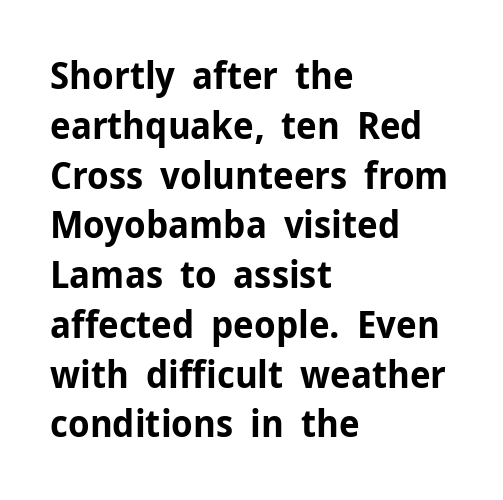
{"serif": "no", "italic": "no", "bold": "yes", "weight": "bold", "width": "normal", "stroke_contrast": "low", "x_height": "medium", "monospaced": "no", "underline": "no", "align": "left", "line_spacing": "normal", "line_spacing_ratio": 1.31, "letter_spacing": "normal", "letter_spacing_em": 0.0, "glyph_px": 38}
